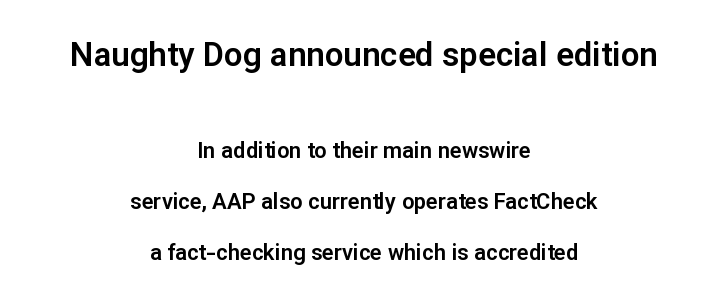
The image shows 33 px sans-serif type, upright; set centered, loose line spacing (2.32x), normal letter spacing, not underlined; the first (top) block is 1.5x larger; low stroke contrast and a medium x-height.
